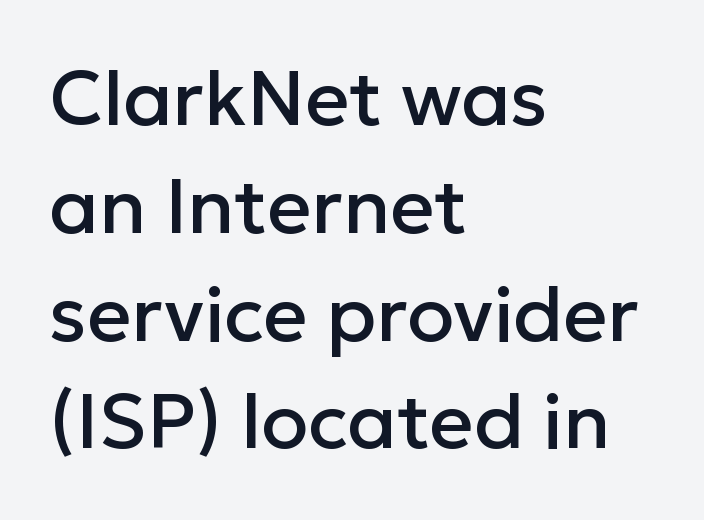
The image shows 77 px sans-serif type, upright; set left-aligned, normal line spacing (1.4x), normal letter spacing, not underlined; low stroke contrast and a medium x-height.
